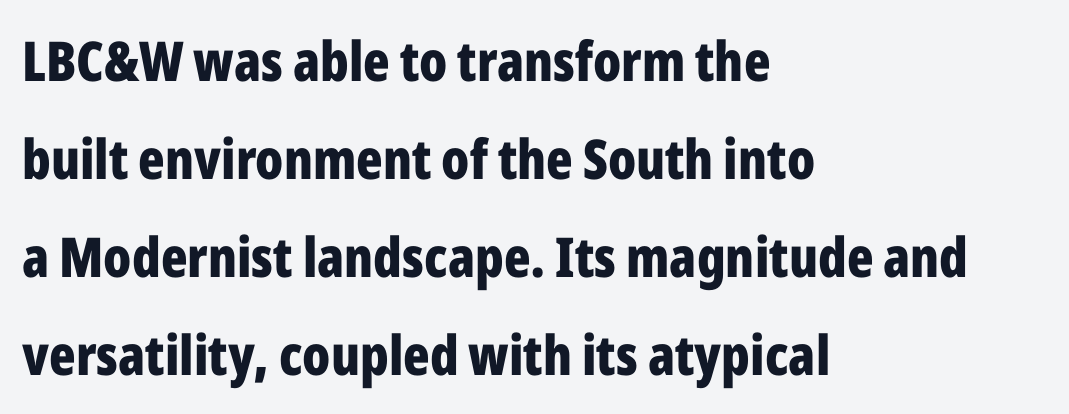
{"serif": "no", "italic": "no", "bold": "yes", "weight": "bold", "width": "condensed", "stroke_contrast": "low", "x_height": "medium", "monospaced": "no", "underline": "no", "align": "left", "line_spacing_ratio": 1.78, "letter_spacing": "normal", "letter_spacing_em": 0.0, "glyph_px": 55}
